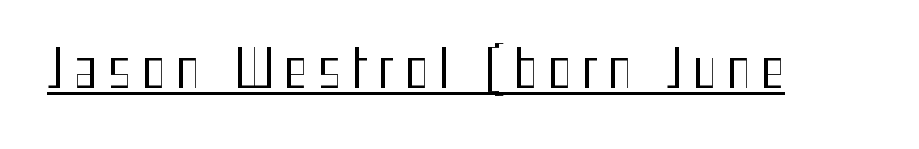
{"serif": "no", "italic": "no", "bold": "no", "weight": "regular", "width": "condensed", "stroke_contrast": "medium", "x_height": "medium", "monospaced": "no", "underline": "yes", "glyph_px": 52}
